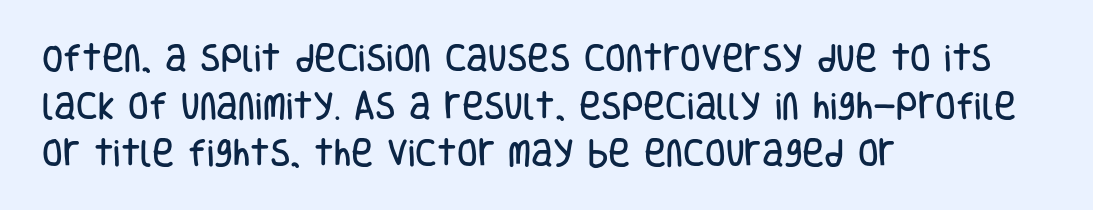
{"serif": "no", "italic": "no", "width": "condensed", "stroke_contrast": "low", "x_height": "large", "monospaced": "no", "underline": "no", "align": "left", "line_spacing": "normal", "line_spacing_ratio": 1.59, "letter_spacing": "normal", "letter_spacing_em": 0.0, "glyph_px": 30}
